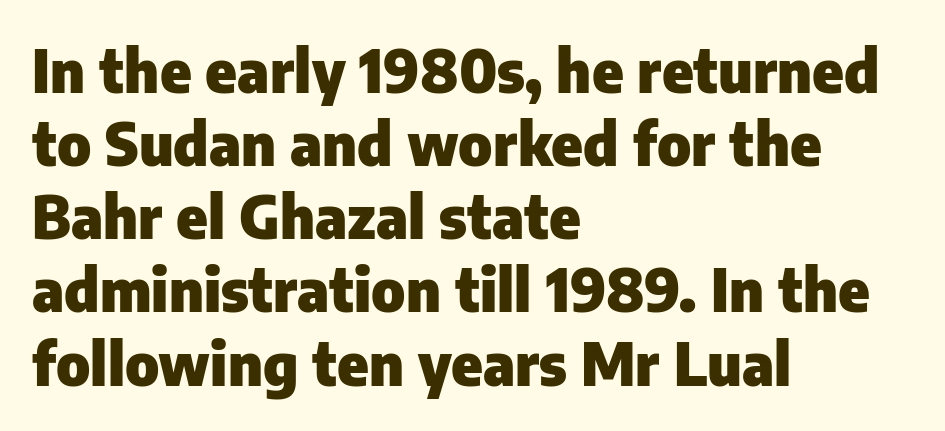
The image shows 59 px heavy sans-serif type, upright; set left-aligned, line spacing 1.24x, normal letter spacing, not underlined; low stroke contrast and a medium x-height.
